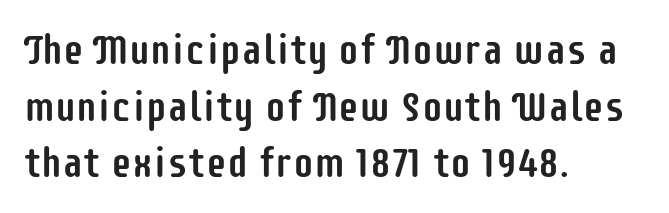
Notice how the passage keeps a crisp vertical edge on the left only. The face used here is proportionally spaced, like ordinary book or web type. Regarding leading, the lines here are spaced in the standard way. Beneath every word, the page is bare. Nope, not italic — everything's standing straight.
